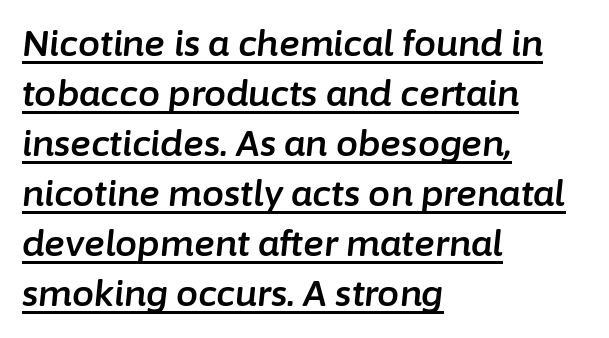
Q: Is the text italic (slanted)? A: Yes, it leans right by about 6 degrees.
Q: Is the text underlined? A: Yes.
Q: How is the paragraph aligned? A: Left-aligned.
Q: Is the spacing between letters normal or unusually wide? A: Normal.
Q: Is the spacing between lines tight, normal or loose? A: Normal.
Q: Width (condensed, normal, or wide)? A: Normal.
Q: Stroke contrast? A: Low.
Q: x-height? A: Medium.
Q: Monospaced? A: No.
